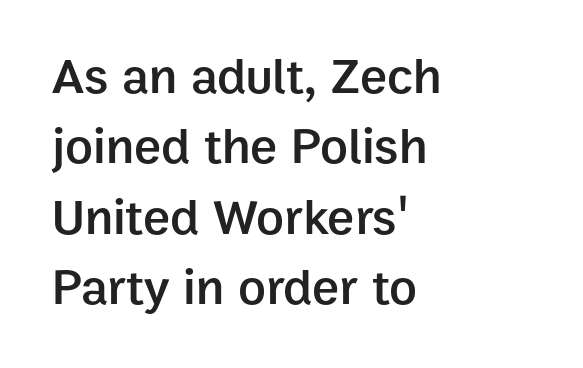
What's the leading like? Ordinary, nothing unusual. The type family on display is of the sans-serif kind. Caption: semibold face, moderately heavy strokes. Spacing verdict: proportional, widths tailored to each character. The typesetter chose a ragged-right arrangement here. The lettering stays uniformly vertical, giving the passage a roman look.
